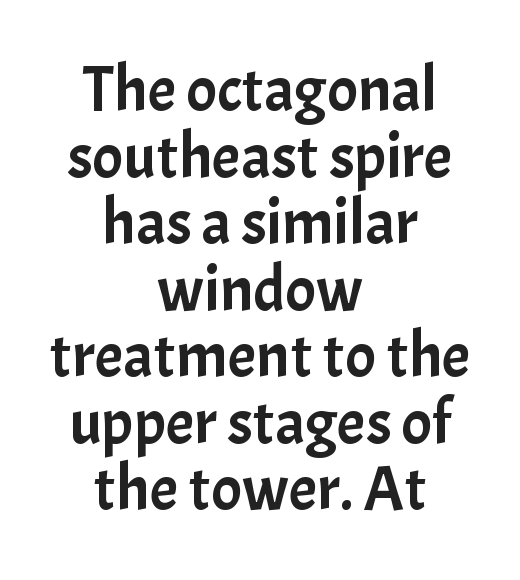
Q: Is the text italic (slanted)? A: No, it is upright.
Q: Is the typeface a serif or a sans-serif typeface? A: Sans-serif.
Q: Is the text underlined? A: No.
Q: How is the paragraph aligned? A: Centered.
Q: Is the spacing between letters normal or unusually wide? A: Normal.
Q: Is the spacing between lines tight, normal or loose? A: Tight.
Q: Width (condensed, normal, or wide)? A: Normal.
Q: Stroke contrast? A: Low.
Q: x-height? A: Medium.
Q: Monospaced? A: No.
